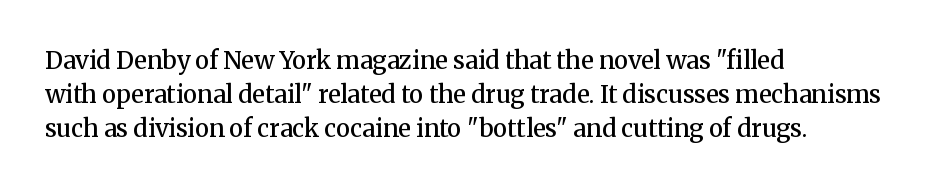
Does the weight exceed regular? Yes, but only to semibold. The glyphs are unaccompanied by any horizontal stroke below them. Line starts are locked; line ends wander. Leading: standard.
